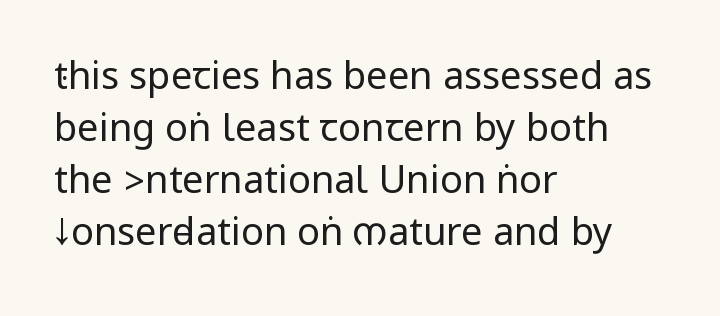
Stems and bowls with no extra thickness — not bold. Ordinary non-slanted type is in use. This sample uses a sans-serif face. Leading matches the norm, producing a regular column. Plain, unruled lines of type. The paragraph has a hard left edge and a soft right edge.
